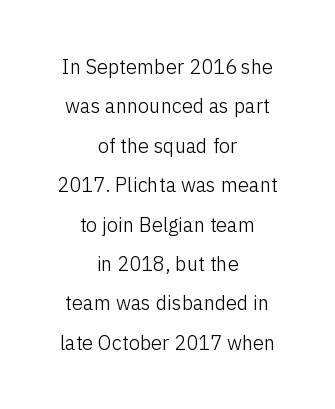
{"italic": "no", "bold": "no", "underline": "no", "align": "center", "line_spacing": "loose", "line_spacing_ratio": 1.97, "letter_spacing": "normal", "letter_spacing_em": 0.0, "glyph_px": 20}
